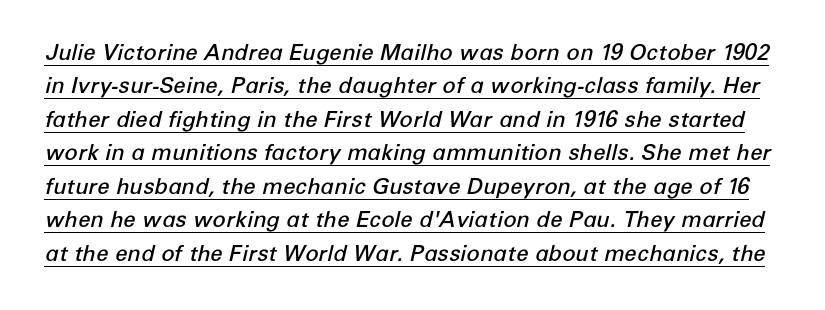
Q: Is the text bold? A: Semi-bold.
Q: Is the text italic (slanted)? A: Yes, it leans right by about 12 degrees.
Q: Is the text underlined? A: Yes.
Q: Is the spacing between letters normal or unusually wide? A: Normal.
Q: Is the spacing between lines tight, normal or loose? A: Normal.
